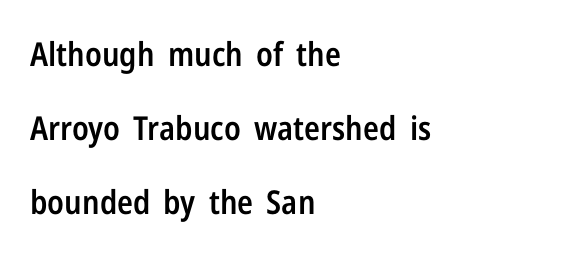
A great deal of white space separates one row of letters from the next. The ragged edge is on the right, which tells us the setting is flush left. The strip under each line holds only bare page. No italicization has been applied; the sample stays upright. A fair bit of extra ink — the face is semibold, not bold. A typesetter would call this zero additional tracking.
